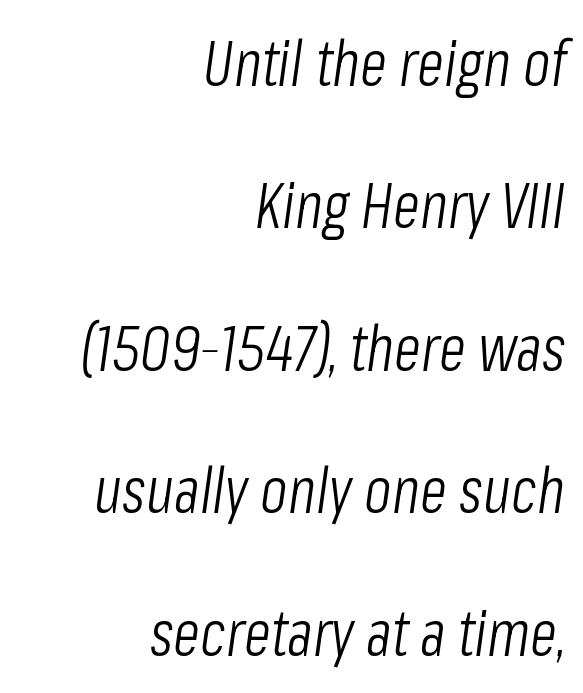
The image shows 63 px light, condensed type, italic (leaning right); set right-aligned, loose line spacing (2.26x), normal letter spacing, not underlined; low stroke contrast and a medium x-height.
